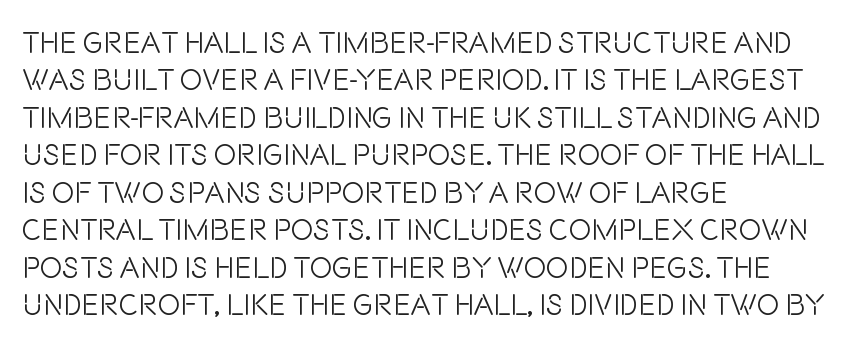
Q: Is the text bold? A: No.
Q: Is the text italic (slanted)? A: No, it is upright.
Q: Is the typeface a serif or a sans-serif typeface? A: Sans-serif.
Q: Is the text underlined? A: No.
Q: How is the paragraph aligned? A: Left-aligned.
Q: Is the spacing between letters normal or unusually wide? A: Normal.
Q: Is the spacing between lines tight, normal or loose? A: Normal.
Q: Width (condensed, normal, or wide)? A: Condensed.
Q: Stroke contrast? A: Low.
Q: x-height? A: Large.
Q: Monospaced? A: No.
